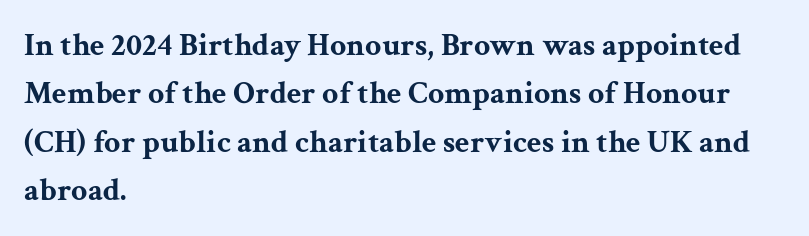
Students, this is bold: see how much ink each stroke carries. In terms of posture, this sample is upright. What kind of face is this? One with serifs. Honestly, the letter spacing is just normal — you wouldn't notice it.
